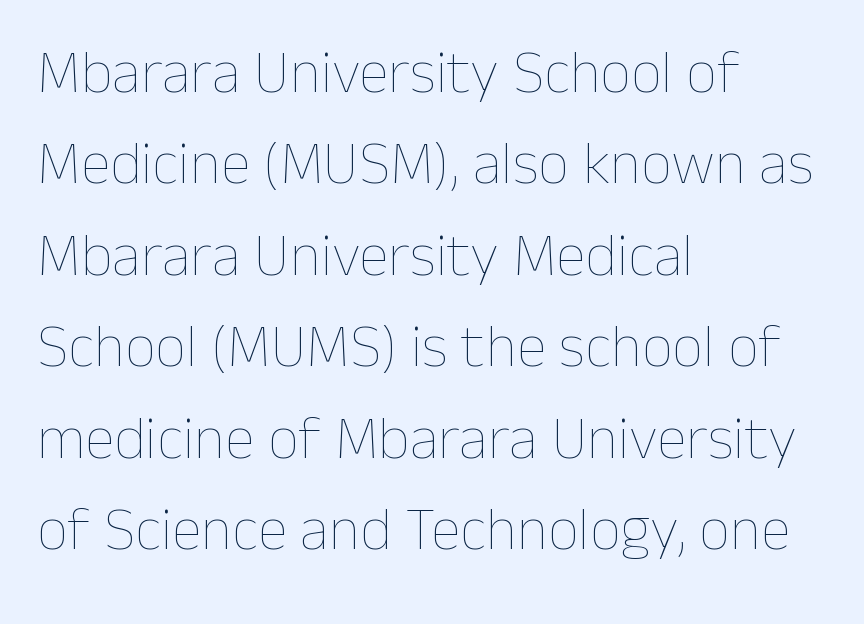
{"italic": "no", "bold": "no", "weight": "thin", "width": "normal", "stroke_contrast": "low", "x_height": "medium", "monospaced": "no", "underline": "no", "align": "left", "line_spacing": "normal", "line_spacing_ratio": 1.5, "letter_spacing": "normal", "letter_spacing_em": 0.0, "glyph_px": 61}
